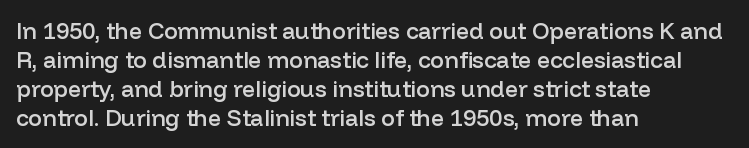
Q: Is the text bold? A: Semi-bold.
Q: Is the text italic (slanted)? A: No, it is upright.
Q: Is the text underlined? A: No.
Q: How is the paragraph aligned? A: Left-aligned.
Q: Is the spacing between letters normal or unusually wide? A: Normal.
Q: Is the spacing between lines tight, normal or loose? A: Normal.
